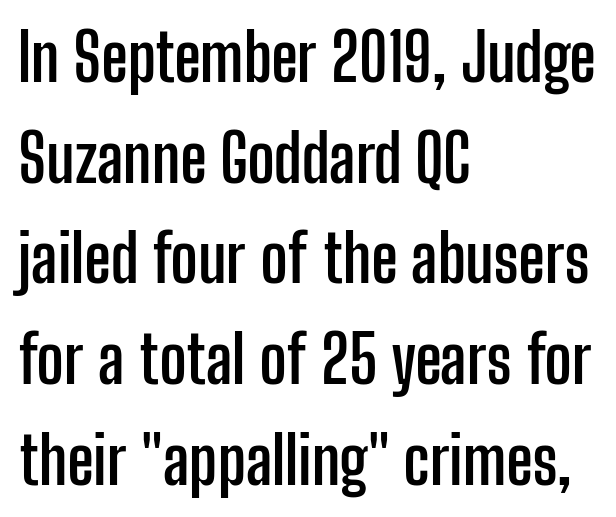
Q: Is the text bold? A: Yes.
Q: Is the text italic (slanted)? A: No, it is upright.
Q: Is the typeface a serif or a sans-serif typeface? A: Sans-serif.
Q: Is the text underlined? A: No.
Q: How is the paragraph aligned? A: Left-aligned.
Q: Is the spacing between letters normal or unusually wide? A: Normal.
Q: Is the spacing between lines tight, normal or loose? A: Normal.
Q: Width (condensed, normal, or wide)? A: Condensed.
Q: Stroke contrast? A: Low.
Q: x-height? A: Medium.
Q: Monospaced? A: No.
